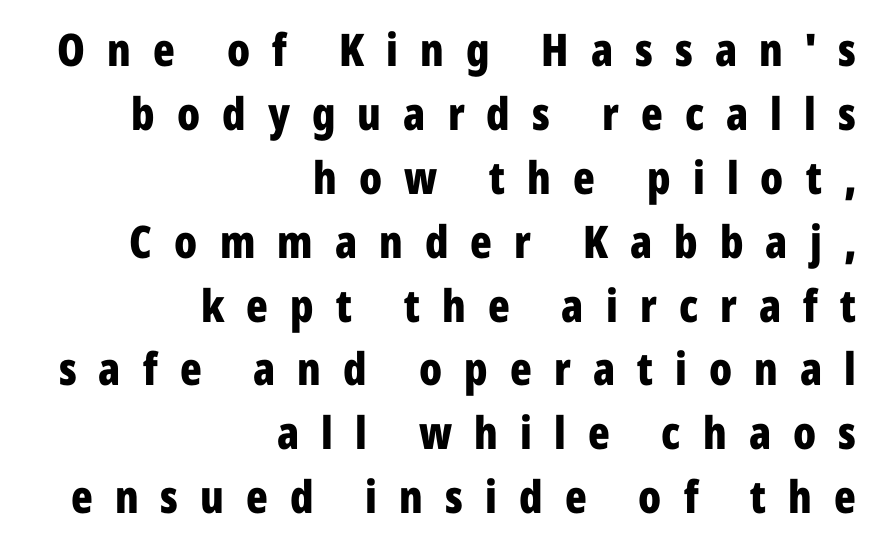
Observe the wide spacing: letters keep a clear distance from each other. Stroke terminals: plain, sans-serif. It's the straight-up-and-down kind of type. Weight check: bold — yes, fully. Evenly set lines give the paragraph a standard silhouette.
